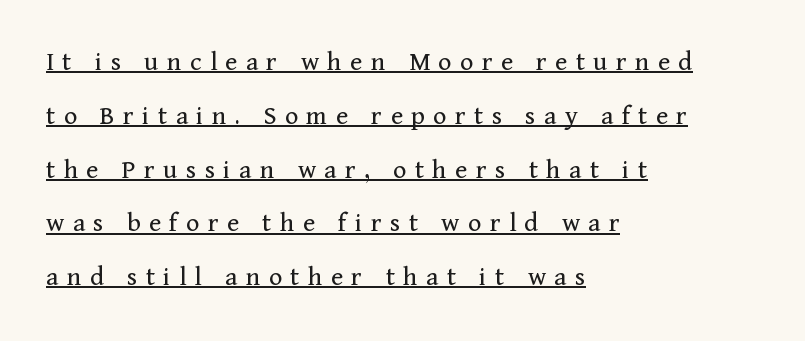
Q: Is the text bold? A: No.
Q: Is the text italic (slanted)? A: No, it is upright.
Q: Is the typeface a serif or a sans-serif typeface? A: Serif.
Q: Is the text underlined? A: Yes.
Q: How is the paragraph aligned? A: Left-aligned.
Q: Is the spacing between letters normal or unusually wide? A: Unusually wide.
Q: Is the spacing between lines tight, normal or loose? A: Loose.
Q: Width (condensed, normal, or wide)? A: Normal.
Q: Stroke contrast? A: Medium.
Q: x-height? A: Medium.
Q: Monospaced? A: No.
